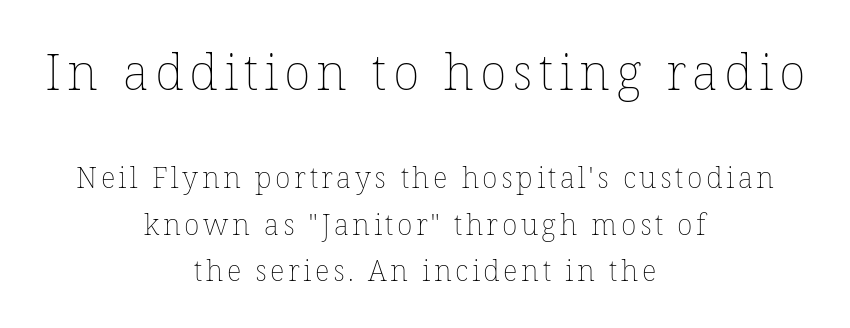
The image shows 50 px thin type, upright; set centered, normal line spacing (1.59x), not underlined; the first (top) block is 1.72x larger; low stroke contrast and a medium x-height.
